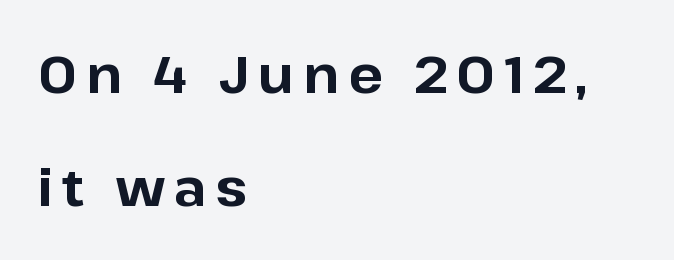
Q: Is the text bold? A: Yes.
Q: Is the text italic (slanted)? A: No, it is upright.
Q: Is the typeface a serif or a sans-serif typeface? A: Sans-serif.
Q: Is the text underlined? A: No.
Q: How is the paragraph aligned? A: Left-aligned.
Q: Is the spacing between lines tight, normal or loose? A: Loose.
Q: Width (condensed, normal, or wide)? A: Normal.
Q: Stroke contrast? A: Low.
Q: x-height? A: Medium.
Q: Monospaced? A: No.
